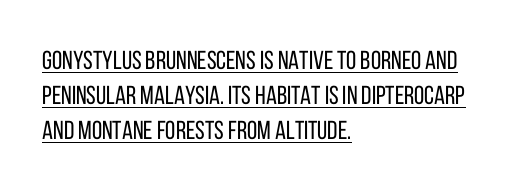
{"italic": "no", "bold": "no", "underline": "yes", "align": "left", "line_spacing": "normal", "line_spacing_ratio": 1.35, "letter_spacing": "normal", "letter_spacing_em": 0.0, "glyph_px": 26}
